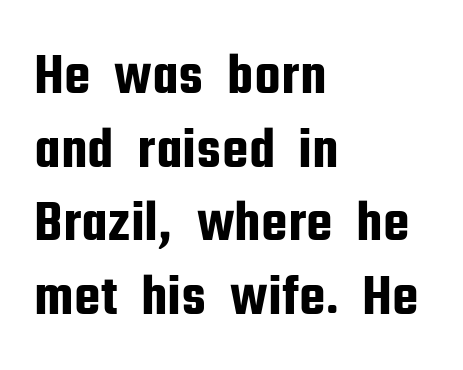
Q: Is the text italic (slanted)? A: No, it is upright.
Q: Is the typeface a serif or a sans-serif typeface? A: Sans-serif.
Q: Is the text underlined? A: No.
Q: How is the paragraph aligned? A: Left-aligned.
Q: Is the spacing between letters normal or unusually wide? A: Normal.
Q: Is the spacing between lines tight, normal or loose? A: Normal.
Q: Width (condensed, normal, or wide)? A: Condensed.
Q: Stroke contrast? A: Low.
Q: x-height? A: Medium.
Q: Monospaced? A: No.
